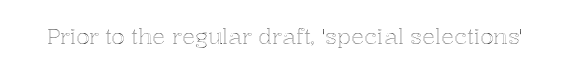
{"italic": "no", "underline": "no", "letter_spacing": "normal", "letter_spacing_em": 0.0, "glyph_px": 22}
